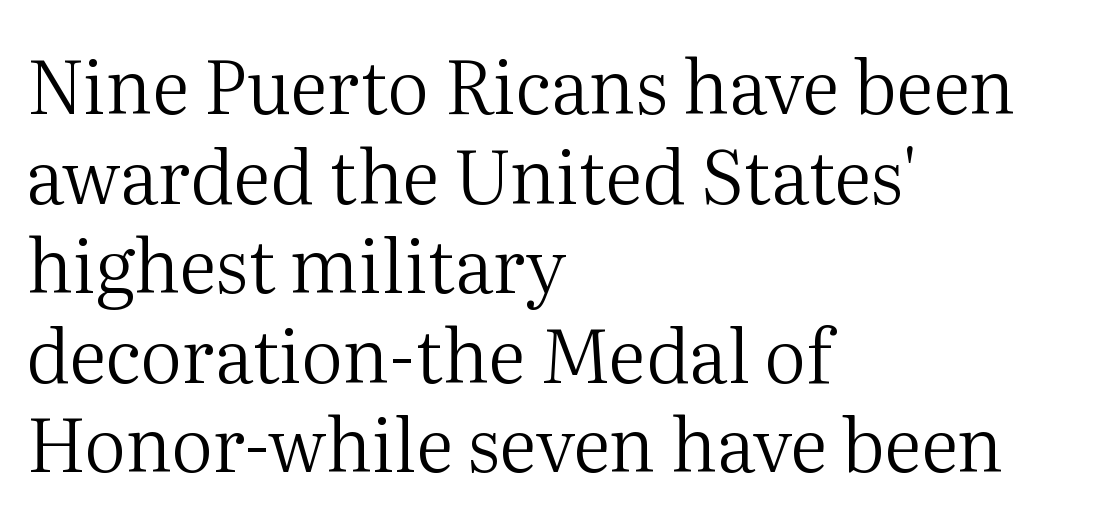
The image shows 74 px regular-weight serif type, upright; set left-aligned, line spacing 1.21x, normal letter spacing, not underlined; medium stroke contrast and a medium x-height.
